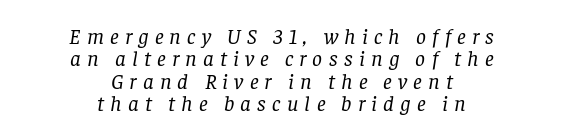
The image shows 22 px text type, italic (leaning right); set centered, tight line spacing (1.02x), unusually wide letter spacing (+0.28 em), not underlined.
